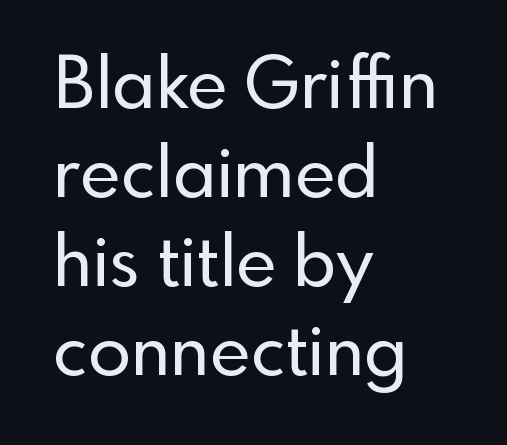
Q: Is the text italic (slanted)? A: No, it is upright.
Q: Is the typeface a serif or a sans-serif typeface? A: Sans-serif.
Q: Is the text underlined? A: No.
Q: How is the paragraph aligned? A: Left-aligned.
Q: Is the spacing between letters normal or unusually wide? A: Normal.
Q: Is the spacing between lines tight, normal or loose? A: Normal.
Q: Width (condensed, normal, or wide)? A: Normal.
Q: x-height? A: Small.
Q: Monospaced? A: No.
